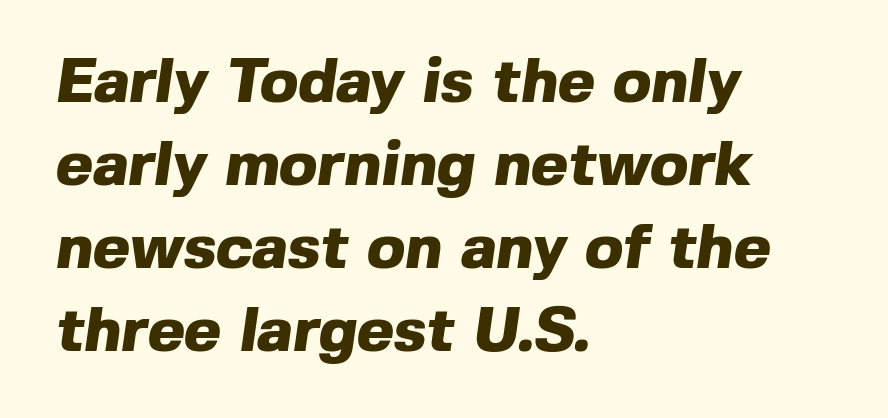
Q: Is the text bold? A: Yes.
Q: Is the typeface a serif or a sans-serif typeface? A: Sans-serif.
Q: Is the text underlined? A: No.
Q: How is the paragraph aligned? A: Left-aligned.
Q: Is the spacing between letters normal or unusually wide? A: Normal.
Q: Is the spacing between lines tight, normal or loose? A: Normal.
Q: Width (condensed, normal, or wide)? A: Normal.
Q: x-height? A: Medium.
Q: Monospaced? A: No.
